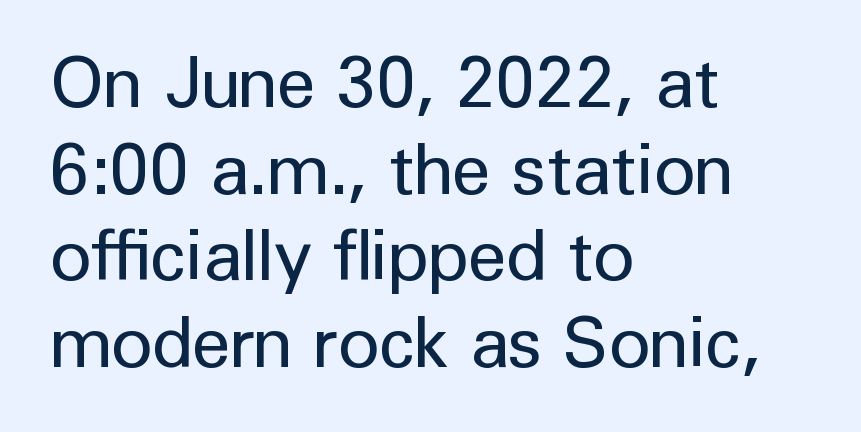
Compared with a typical body face, this is equally light or lighter still. Leftover space on each line is placed entirely after the last word. The baseline area is clear. Is this a sans? Yes — the strokes have no serifs. These lines are rendered in a variable-pitch font.
